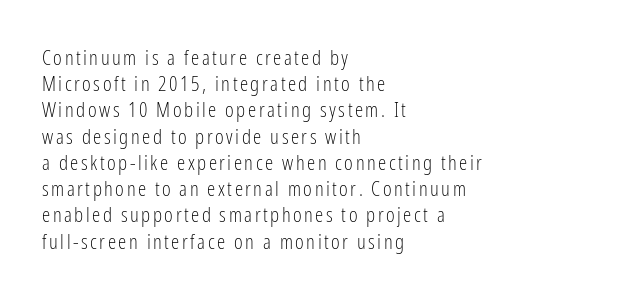
{"italic": "no", "bold": "no", "underline": "no", "align": "left", "line_spacing": "normal", "line_spacing_ratio": 1.25, "glyph_px": 21}
